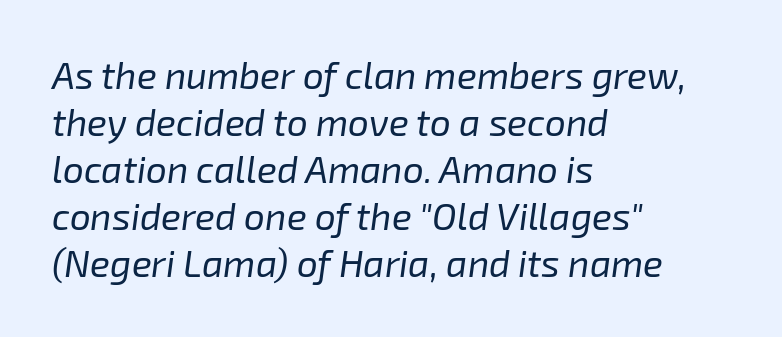
Heaviness? Minimal to ordinary, like unemphasized prose. Glance below the letters and you will spot only blank space. Rows of type keep a routine distance in the vertical direction. The specimen reads as italic at a glance. Each word holds together tightly as a unit, with standard inter-letter gaps.
